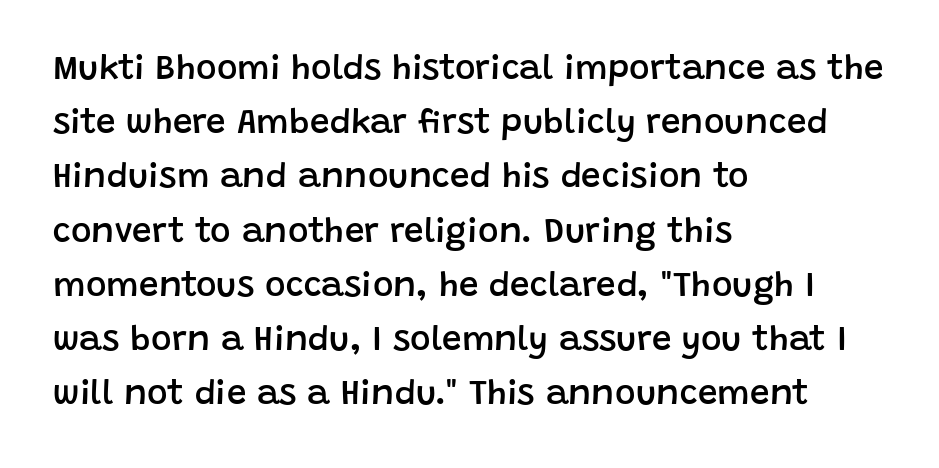
Looks like regular typesetting: each glyph gets only the width it needs. Does the leading feel generous? No, just average. These words are printed semibold, heavier than regular yet not bold. Descender tails drop into unmarked territory. Does extra space separate the letters? No, they use regular spacing. Do the letters lean? They stand straight.
